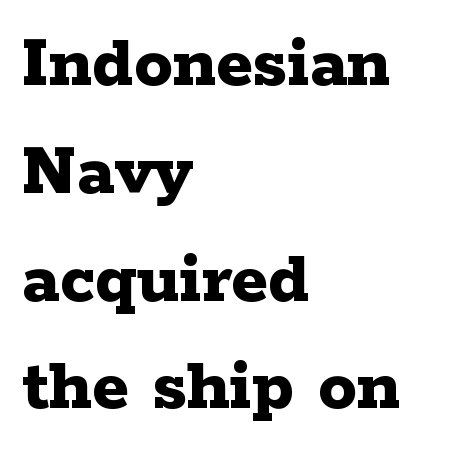
{"serif": "yes", "italic": "no", "bold": "yes", "weight": "bold", "width": "wide", "stroke_contrast": "low", "x_height": "medium", "monospaced": "no", "underline": "no", "align": "left", "line_spacing": "normal", "line_spacing_ratio": 1.4, "letter_spacing": "normal", "letter_spacing_em": 0.0, "glyph_px": 77}
